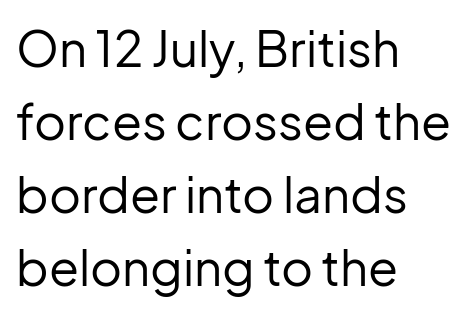
Q: Is the text bold? A: No.
Q: Is the text italic (slanted)? A: No, it is upright.
Q: Is the typeface a serif or a sans-serif typeface? A: Sans-serif.
Q: Is the text underlined? A: No.
Q: How is the paragraph aligned? A: Left-aligned.
Q: Is the spacing between letters normal or unusually wide? A: Normal.
Q: Is the spacing between lines tight, normal or loose? A: Normal.
Q: Width (condensed, normal, or wide)? A: Normal.
Q: Stroke contrast? A: Low.
Q: x-height? A: Medium.
Q: Monospaced? A: No.
